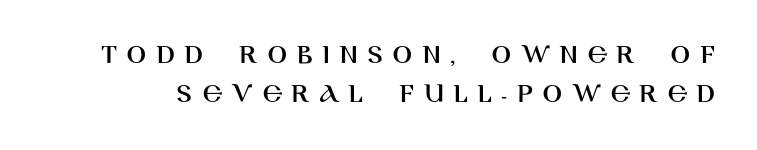
The image shows 29 px sans-serif type, upright; set normal line spacing (1.34x), unusually wide letter spacing (+0.32 em), not underlined; high stroke contrast and a large x-height.
